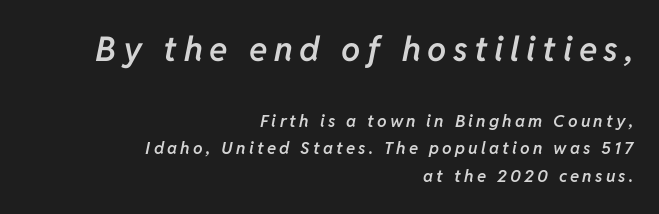
{"italic": "yes", "lean": "right", "slant_degrees": 11, "bold": "semi", "weight": "semibold", "width": "normal", "stroke_contrast": "low", "x_height": "medium", "monospaced": "no", "underline": "no", "align": "right", "line_spacing": "normal", "line_spacing_ratio": 1.63, "larger_block": "first", "size_ratio": 2.0, "glyph_px": 34}
